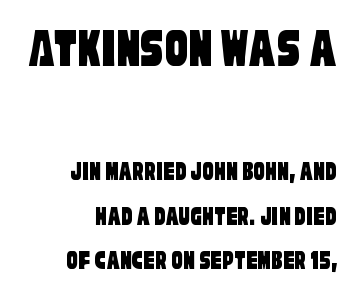
{"serif": "no", "width": "condensed", "stroke_contrast": "low", "x_height": "large", "monospaced": "no", "underline": "no", "align": "right", "line_spacing": "normal", "line_spacing_ratio": 1.6, "letter_spacing": "normal", "letter_spacing_em": 0.0, "larger_block": "first", "size_ratio": 2.04, "glyph_px": 57}
